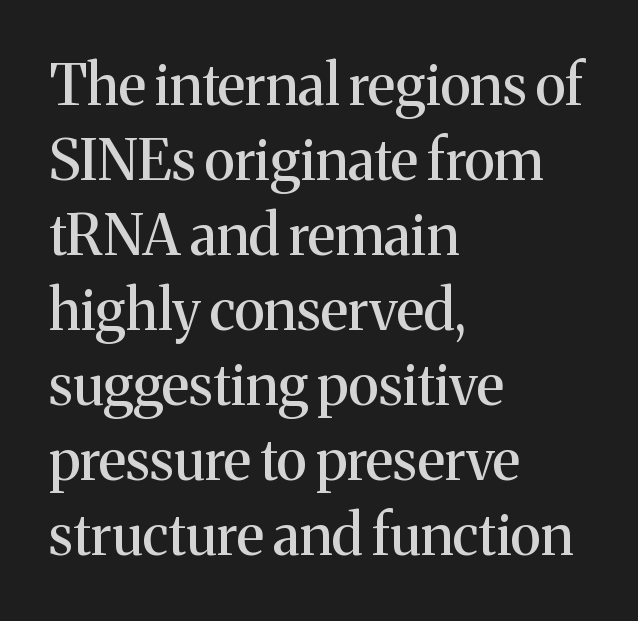
The image shows 56 px serif type, upright; set left-aligned, normal line spacing (1.34x), normal letter spacing, not underlined; medium stroke contrast and a medium x-height.
